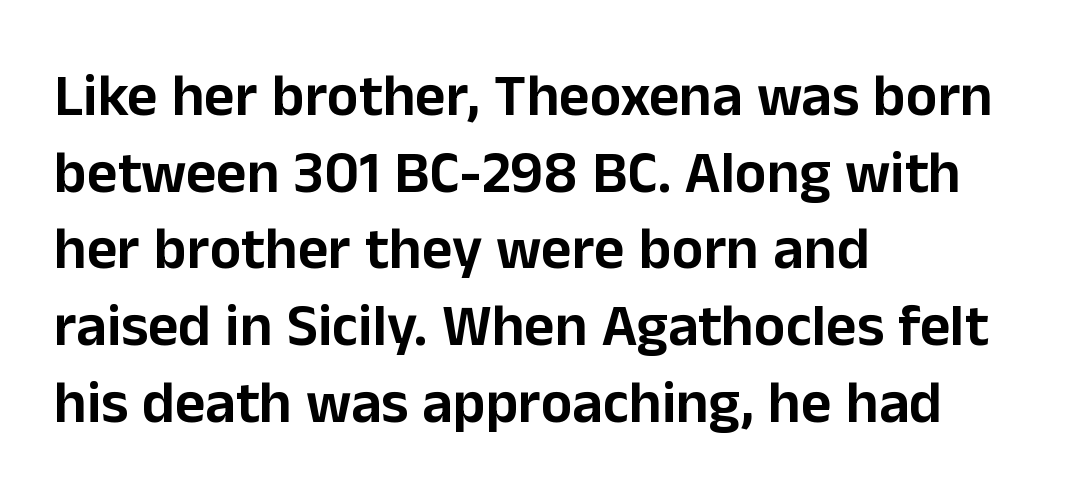
{"serif": "no", "italic": "no", "width": "normal", "stroke_contrast": "low", "x_height": "medium", "monospaced": "no", "underline": "no", "align": "left", "line_spacing": "normal", "line_spacing_ratio": 1.3, "letter_spacing": "normal", "letter_spacing_em": 0.0, "glyph_px": 59}
